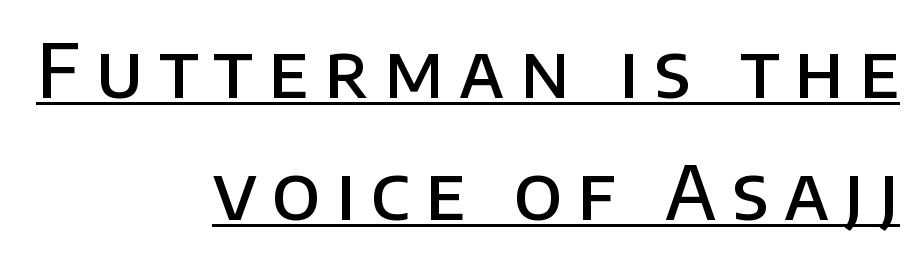
Q: Is the text bold? A: Semi-bold.
Q: Is the text italic (slanted)? A: No, it is upright.
Q: Is the typeface a serif or a sans-serif typeface? A: Sans-serif.
Q: Is the text underlined? A: Yes.
Q: How is the paragraph aligned? A: Right-aligned.
Q: Is the spacing between letters normal or unusually wide? A: Unusually wide.
Q: Is the spacing between lines tight, normal or loose? A: Normal.
Q: Width (condensed, normal, or wide)? A: Normal.
Q: Stroke contrast? A: Low.
Q: x-height? A: Large.
Q: Monospaced? A: No.
